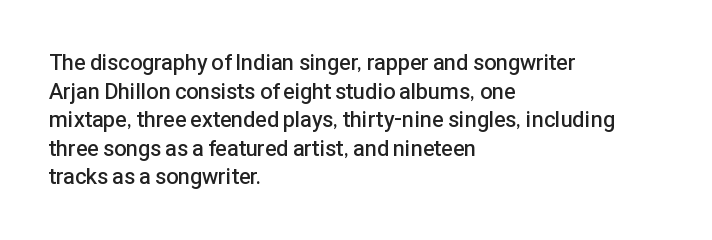
The image shows 22 px text type, upright; set left-aligned, normal line spacing (1.3x), normal letter spacing, not underlined.
